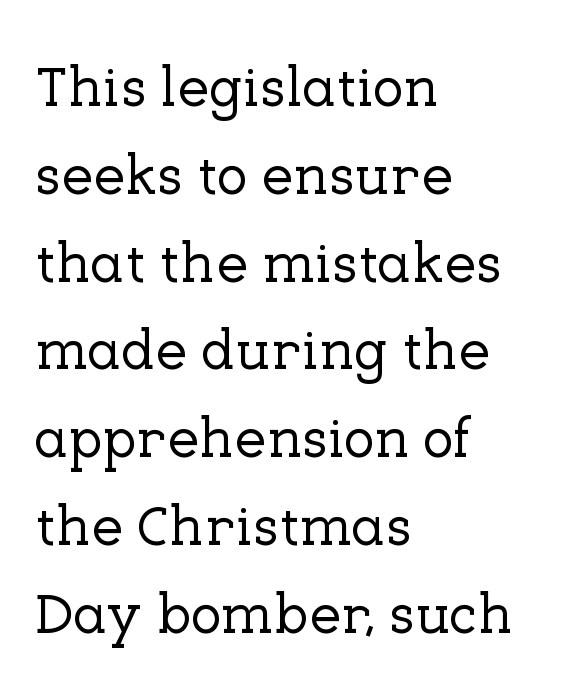
Q: Is the text italic (slanted)? A: No, it is upright.
Q: Is the typeface a serif or a sans-serif typeface? A: Serif.
Q: Is the text underlined? A: No.
Q: How is the paragraph aligned? A: Left-aligned.
Q: Is the spacing between letters normal or unusually wide? A: Normal.
Q: Is the spacing between lines tight, normal or loose? A: Normal.
Q: Width (condensed, normal, or wide)? A: Normal.
Q: Stroke contrast? A: Low.
Q: x-height? A: Medium.
Q: Monospaced? A: No.
